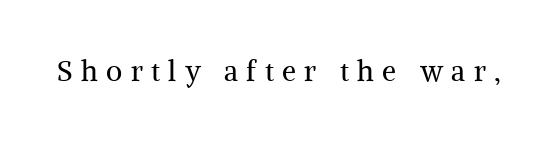
These lines have a slow, spaced-out rhythm from letter to letter. Decoration check: the copy has no underline. Character widths vary here, with narrow letters taking less room than wide ones. Weight: not bold — regular or lighter. Look at the bottom of the vertical strokes: they flare into serifs here.
